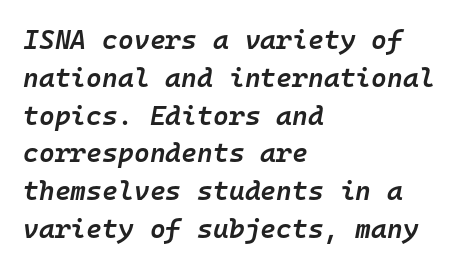
Every character sits at an angle, as italics do. Nothing unusual about the tracking: characters are spaced as the font intends. The glyphs are unaccompanied by any horizontal stroke below them. Rows of type keep a routine distance in the vertical direction. The lines in this sample share a left origin and differ only in where they stop.
